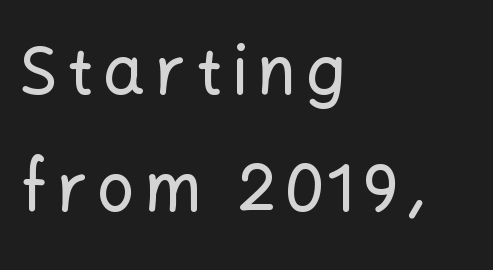
The gap between lines stays unmarked. A student would call this left alignment; a typographer would say flush left, rag right. Regarding serifs, this sample does without them. Designer's note — italics off, roman on. Each letter keeps its own natural width here, so spacing adapts to shape.
